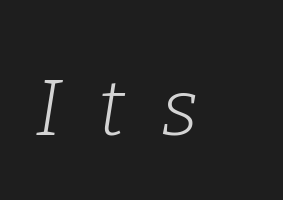
{"serif": "yes", "italic": "yes", "lean": "right", "slant_degrees": 9, "bold": "no", "weight": "light", "width": "normal", "stroke_contrast": "low", "x_height": "medium", "monospaced": "no", "underline": "no", "letter_spacing": "wide", "letter_spacing_em": 0.46, "glyph_px": 79}
